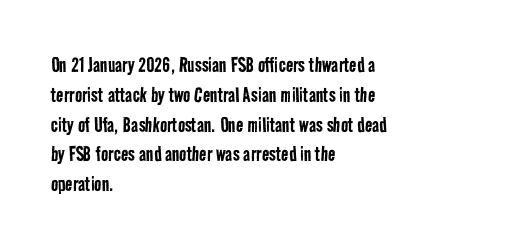
Just letters on the line, the space beneath them empty. Nothing heavy about these letters — not bold at all. There is no visible air inserted between adjacent glyphs. The text block is weighted toward the left margin, trailing off unevenly rightward.
